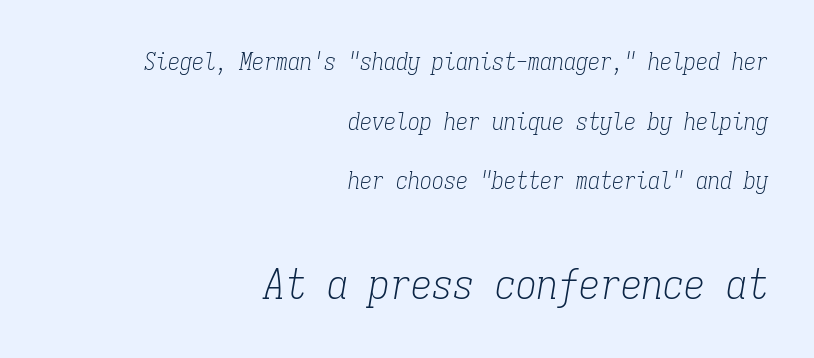
{"serif": "yes", "italic": "yes", "lean": "right", "slant_degrees": 9, "bold": "no", "weight": "light", "width": "condensed", "stroke_contrast": "low", "x_height": "medium", "monospaced": "yes", "underline": "no", "align": "right", "line_spacing": "loose", "line_spacing_ratio": 2.48, "letter_spacing": "normal", "letter_spacing_em": 0.0, "larger_block": "second", "size_ratio": 1.75, "glyph_px": 42}
